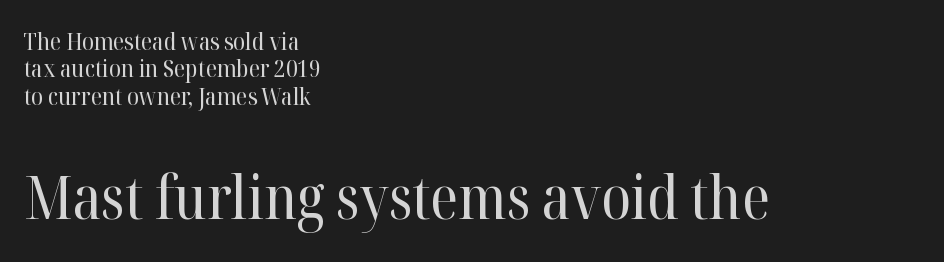
Q: Is the text bold? A: No.
Q: Is the text italic (slanted)? A: No, it is upright.
Q: Is the typeface a serif or a sans-serif typeface? A: Serif.
Q: Is the text underlined? A: No.
Q: How is the paragraph aligned? A: Left-aligned.
Q: Is the spacing between letters normal or unusually wide? A: Normal.
Q: Is the spacing between lines tight, normal or loose? A: Tight.
Q: Which block of text is set in a larger size, the first (top) or the second (bottom)? A: The second (bottom) one.
Q: Width (condensed, normal, or wide)? A: Normal.
Q: Stroke contrast? A: High.
Q: x-height? A: Medium.
Q: Monospaced? A: No.
